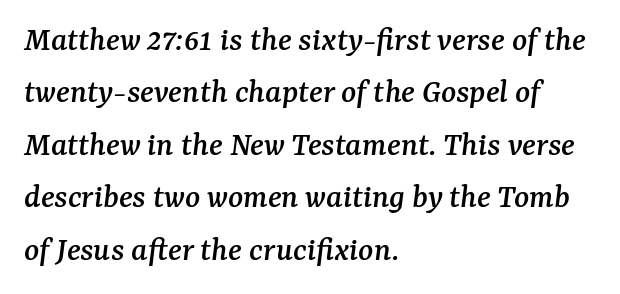
The image shows 35 px serif type, italic (leaning right); set left-aligned, normal line spacing (1.5x), normal letter spacing, not underlined; medium stroke contrast and a medium x-height.
